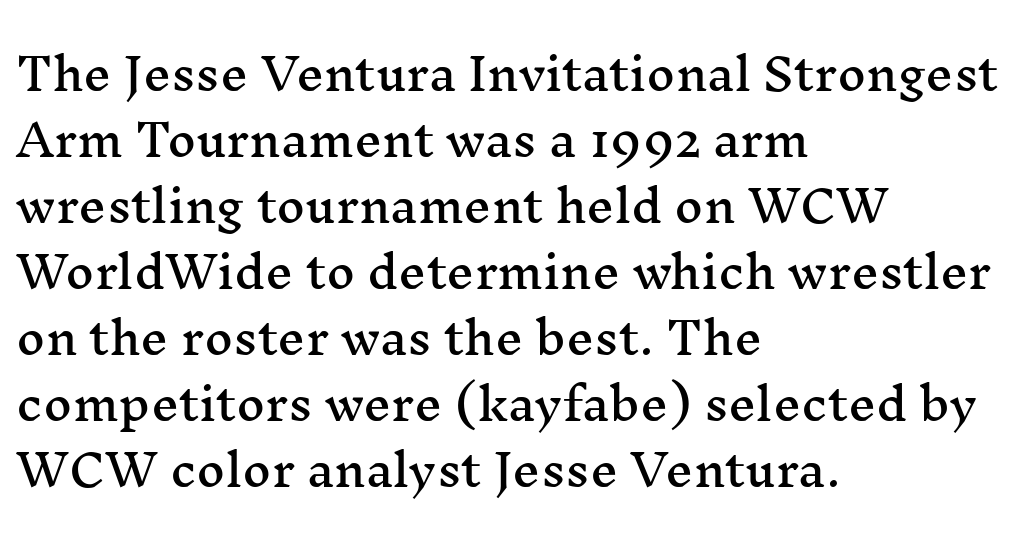
{"serif": "yes", "italic": "no", "width": "wide", "stroke_contrast": "medium", "x_height": "medium", "monospaced": "no", "underline": "no", "align": "left", "line_spacing": "normal", "line_spacing_ratio": 1.5, "letter_spacing": "normal", "letter_spacing_em": 0.0, "glyph_px": 44}
